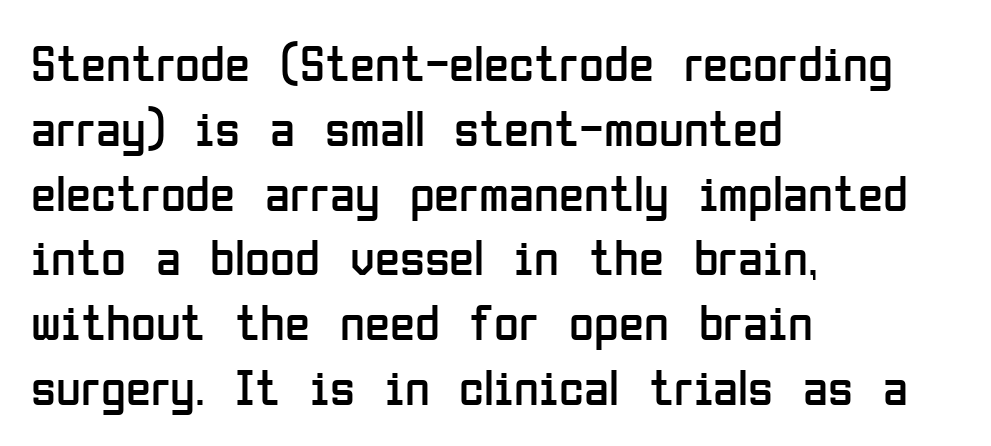
Where is the straight margin? On the left. The face used here is proportionally spaced, like ordinary book or web type. Only glyphs here, with clear space below each row. The designer left line spacing at the default.
